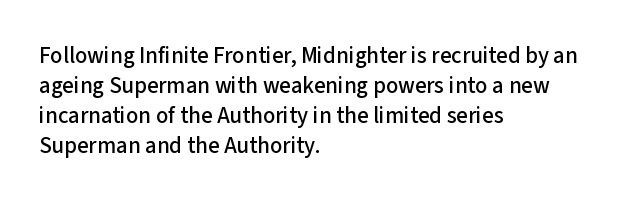
{"italic": "no", "underline": "no", "align": "left", "line_spacing": "normal", "line_spacing_ratio": 1.3, "letter_spacing": "normal", "letter_spacing_em": 0.0, "glyph_px": 23}
